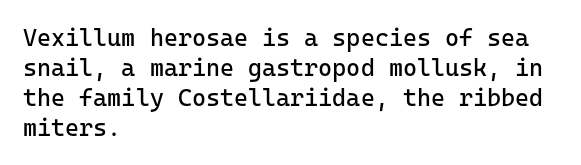
{"italic": "no", "bold": "no", "underline": "no", "align": "left", "line_spacing": "normal", "line_spacing_ratio": 1.25, "letter_spacing": "normal", "letter_spacing_em": 0.0, "glyph_px": 24}
